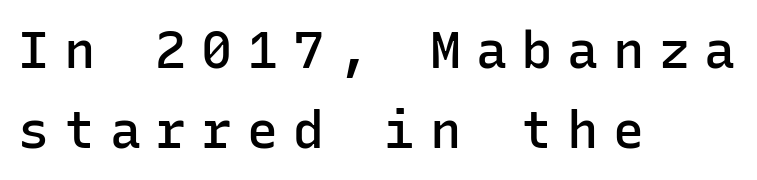
Q: Is the text bold? A: Semi-bold.
Q: Is the text italic (slanted)? A: No, it is upright.
Q: Is the typeface a serif or a sans-serif typeface? A: Sans-serif.
Q: Is the text underlined? A: No.
Q: How is the paragraph aligned? A: Left-aligned.
Q: Is the spacing between letters normal or unusually wide? A: Unusually wide.
Q: Is the spacing between lines tight, normal or loose? A: Normal.
Q: Width (condensed, normal, or wide)? A: Normal.
Q: Stroke contrast? A: Low.
Q: x-height? A: Medium.
Q: Monospaced? A: Yes.
